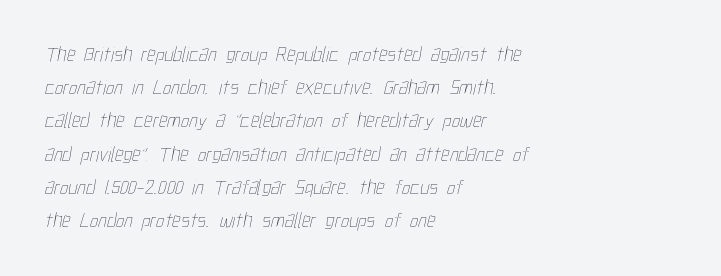
Q: Is the text bold? A: No.
Q: Is the text underlined? A: No.
Q: How is the paragraph aligned? A: Left-aligned.
Q: Is the spacing between letters normal or unusually wide? A: Normal.
Q: Is the spacing between lines tight, normal or loose? A: Normal.
